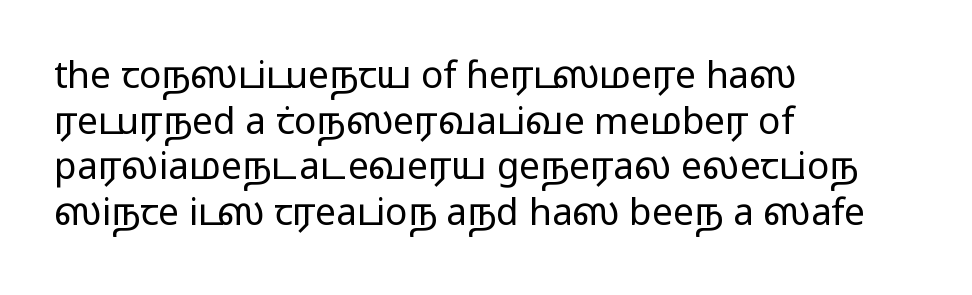
{"serif": "no", "italic": "no", "bold": "no", "weight": "regular", "width": "wide", "stroke_contrast": "low", "x_height": "medium", "monospaced": "no", "underline": "no", "align": "left", "line_spacing_ratio": 1.23, "letter_spacing": "normal", "letter_spacing_em": 0.0, "glyph_px": 37}
